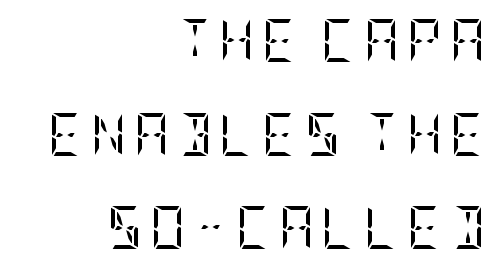
The image shows 43 px regular-weight, condensed serif type, upright; set right-aligned, loose line spacing (2.18x), not underlined; low stroke contrast and a large x-height.
